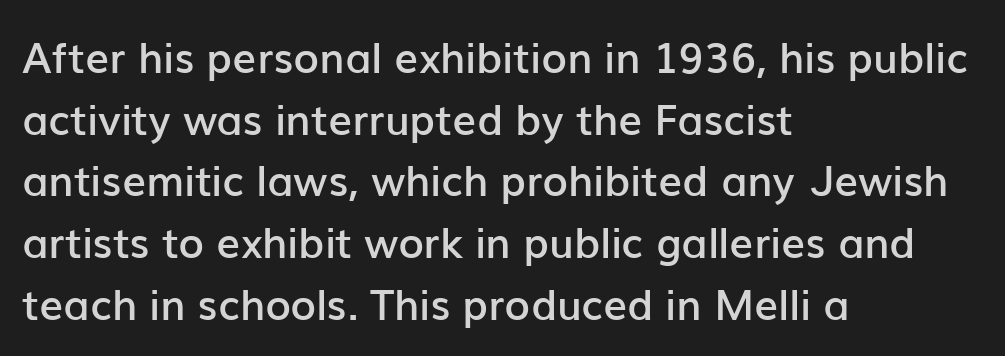
{"serif": "no", "italic": "no", "bold": "semi", "weight": "semibold", "width": "normal", "stroke_contrast": "low", "x_height": "medium", "monospaced": "no", "underline": "no", "align": "left", "line_spacing": "normal", "line_spacing_ratio": 1.47, "letter_spacing": "normal", "letter_spacing_em": 0.0, "glyph_px": 42}
